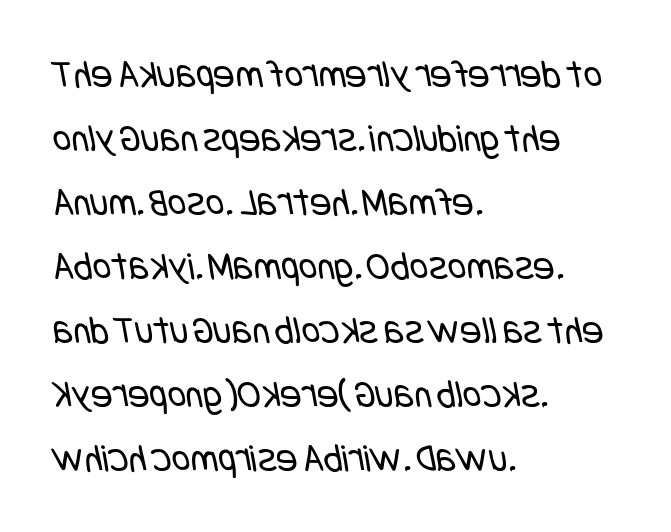
{"serif": "no", "bold": "no", "weight": "regular", "width": "condensed", "stroke_contrast": "low", "x_height": "large", "underline": "no", "align": "left", "line_spacing": "normal", "line_spacing_ratio": 1.6, "letter_spacing": "normal", "letter_spacing_em": 0.0, "glyph_px": 40}
